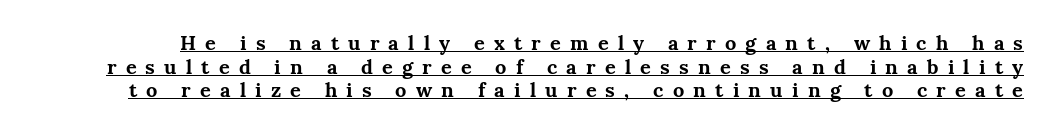
{"italic": "no", "bold": "yes", "underline": "yes", "line_spacing_ratio": 1.18, "letter_spacing": "wide", "letter_spacing_em": 0.46, "glyph_px": 20}
